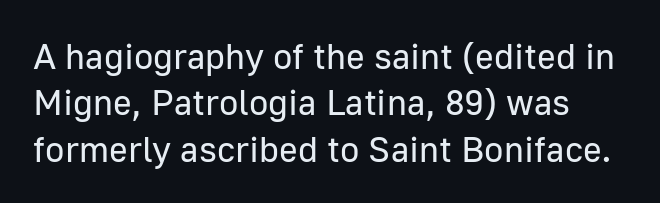
Unbolded letterforms with no extra heft. Note the varied advance widths — an 'i' is clearly narrower than an 'm'. A normal amount of white space separates one row of letters from the next. The face used here is a sans, in the tradition of grotesques and geometrics. Ascenders rise straight up at ninety degrees.
